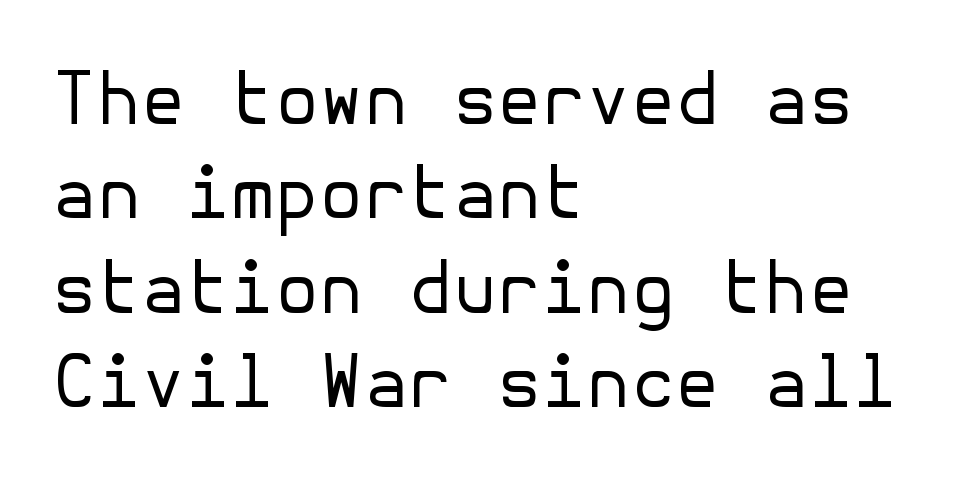
Q: Is the text bold? A: No.
Q: Is the text italic (slanted)? A: No, it is upright.
Q: Is the typeface a serif or a sans-serif typeface? A: Sans-serif.
Q: Is the text underlined? A: No.
Q: How is the paragraph aligned? A: Left-aligned.
Q: Is the spacing between letters normal or unusually wide? A: Normal.
Q: Is the spacing between lines tight, normal or loose? A: Normal.
Q: Width (condensed, normal, or wide)? A: Normal.
Q: Stroke contrast? A: Low.
Q: x-height? A: Medium.
